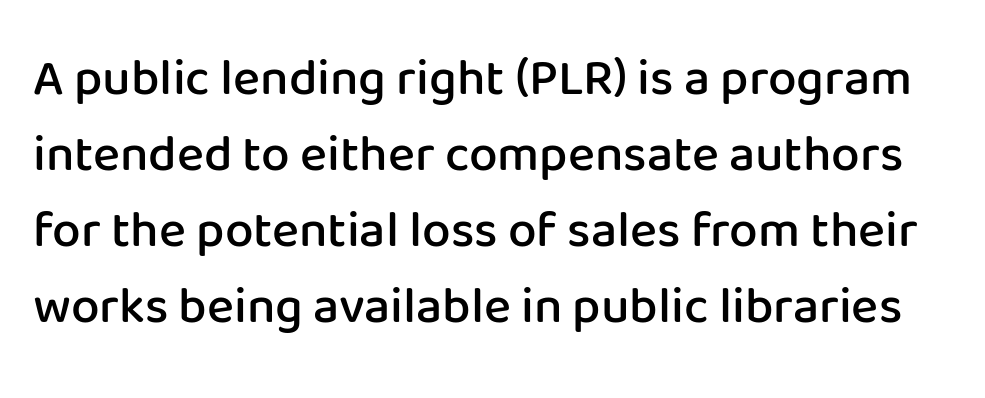
Q: Is the text bold? A: Semi-bold.
Q: Is the text italic (slanted)? A: No, it is upright.
Q: Is the typeface a serif or a sans-serif typeface? A: Sans-serif.
Q: Is the text underlined? A: No.
Q: Is the spacing between letters normal or unusually wide? A: Normal.
Q: Is the spacing between lines tight, normal or loose? A: Normal.
Q: Width (condensed, normal, or wide)? A: Normal.
Q: Stroke contrast? A: Low.
Q: x-height? A: Medium.
Q: Monospaced? A: No.
